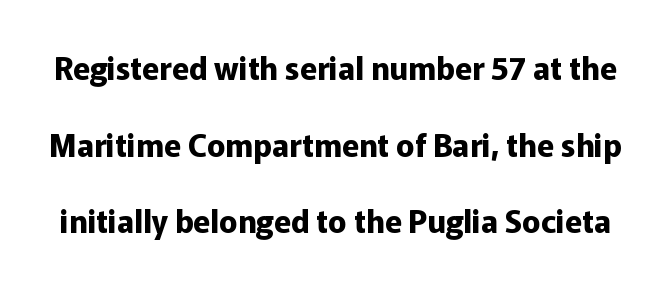
{"serif": "no", "italic": "no", "bold": "yes", "weight": "bold", "width": "normal", "stroke_contrast": "low", "x_height": "medium", "monospaced": "no", "underline": "no", "line_spacing": "loose", "line_spacing_ratio": 2.47, "letter_spacing": "normal", "letter_spacing_em": 0.0, "glyph_px": 31}
